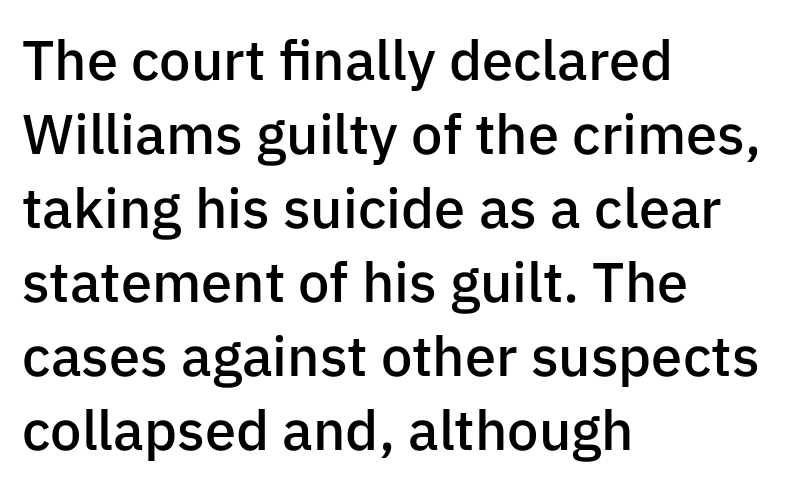
{"serif": "no", "italic": "no", "bold": "semi", "weight": "semibold", "width": "normal", "stroke_contrast": "low", "x_height": "medium", "monospaced": "no", "underline": "no", "align": "left", "line_spacing": "normal", "line_spacing_ratio": 1.32, "letter_spacing": "normal", "letter_spacing_em": 0.0, "glyph_px": 56}
